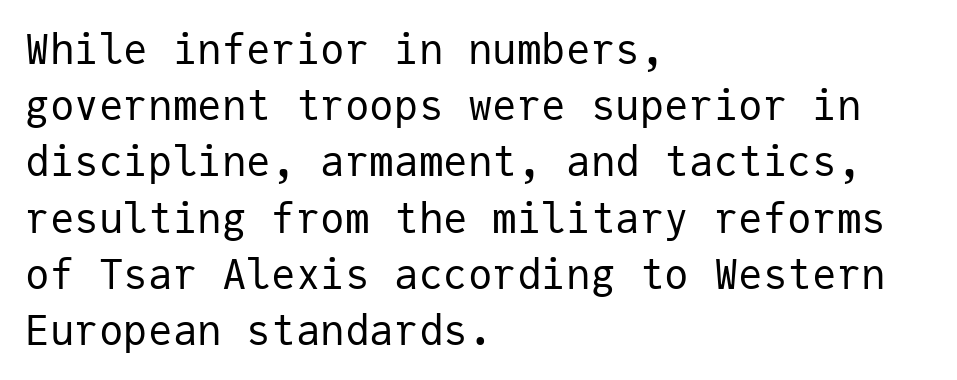
{"serif": "no", "italic": "no", "bold": "no", "weight": "regular", "width": "normal", "stroke_contrast": "low", "x_height": "medium", "monospaced": "yes", "underline": "no", "align": "left", "line_spacing": "normal", "line_spacing_ratio": 1.37, "letter_spacing": "normal", "letter_spacing_em": 0.0, "glyph_px": 41}
